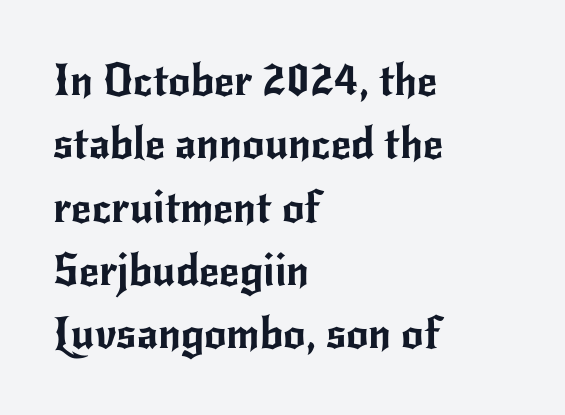
Q: Is the text italic (slanted)? A: No, it is upright.
Q: Is the typeface a serif or a sans-serif typeface? A: Sans-serif.
Q: Is the text underlined? A: No.
Q: How is the paragraph aligned? A: Left-aligned.
Q: Is the spacing between letters normal or unusually wide? A: Normal.
Q: Is the spacing between lines tight, normal or loose? A: Normal.
Q: Width (condensed, normal, or wide)? A: Normal.
Q: Stroke contrast? A: Low.
Q: x-height? A: Small.
Q: Monospaced? A: No.
